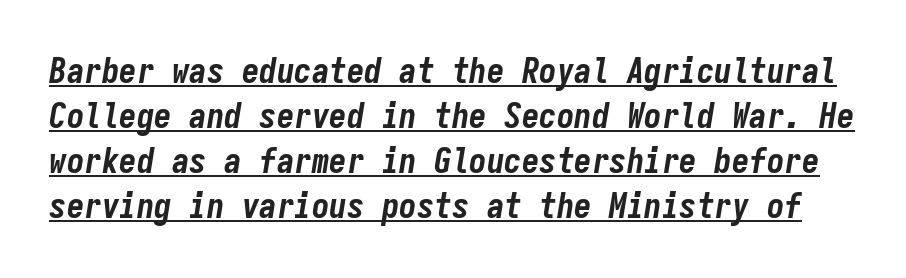
Q: Is the text bold? A: Yes.
Q: Is the text italic (slanted)? A: Yes, it leans right by about 9 degrees.
Q: Is the text underlined? A: Yes.
Q: Is the spacing between letters normal or unusually wide? A: Normal.
Q: Is the spacing between lines tight, normal or loose? A: Normal.
Q: Width (condensed, normal, or wide)? A: Condensed.
Q: Stroke contrast? A: Low.
Q: x-height? A: Medium.
Q: Monospaced? A: Yes.
